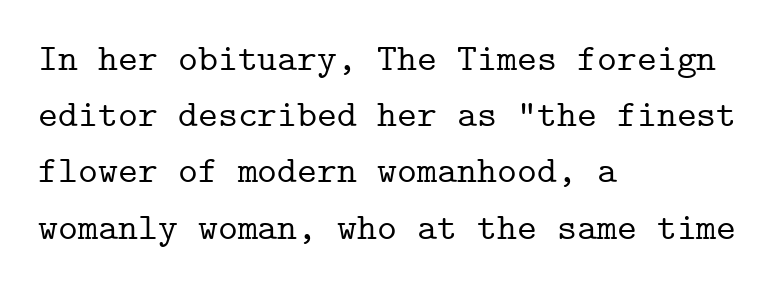
Q: Is the text italic (slanted)? A: No, it is upright.
Q: Is the typeface a serif or a sans-serif typeface? A: Serif.
Q: Is the text underlined? A: No.
Q: How is the paragraph aligned? A: Left-aligned.
Q: Is the spacing between letters normal or unusually wide? A: Normal.
Q: Is the spacing between lines tight, normal or loose? A: Normal.
Q: Width (condensed, normal, or wide)? A: Normal.
Q: Stroke contrast? A: Low.
Q: x-height? A: Medium.
Q: Monospaced? A: Yes.
